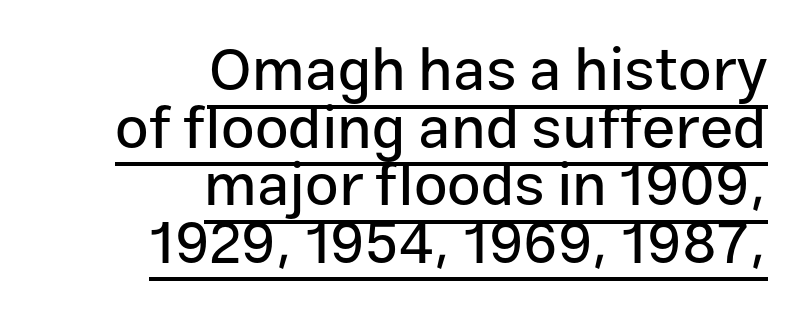
The image shows 60 px sans-serif type, upright; set right-aligned, tight line spacing (0.96x), normal letter spacing, underlined; low stroke contrast and a medium x-height.
